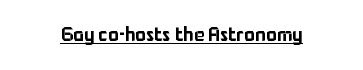
Q: Is the text italic (slanted)? A: No, it is upright.
Q: Is the text underlined? A: Yes.
Q: Is the spacing between letters normal or unusually wide? A: Normal.
